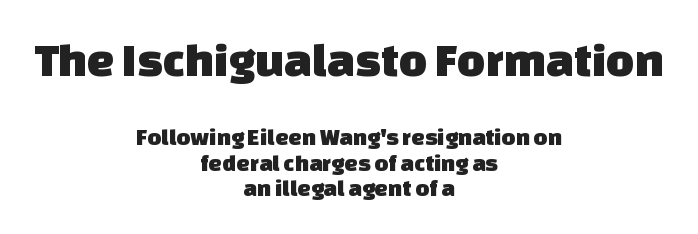
Q: Is the typeface a serif or a sans-serif typeface? A: Sans-serif.
Q: Is the text underlined? A: No.
Q: How is the paragraph aligned? A: Centered.
Q: Is the spacing between letters normal or unusually wide? A: Normal.
Q: Is the spacing between lines tight, normal or loose? A: Tight.
Q: Which block of text is set in a larger size, the first (top) or the second (bottom)? A: The first (top) one.
Q: Width (condensed, normal, or wide)? A: Normal.
Q: Stroke contrast? A: Low.
Q: x-height? A: Large.
Q: Monospaced? A: No.
